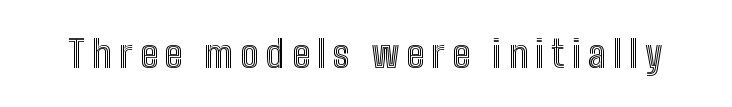
Q: Is the text italic (slanted)? A: No, it is upright.
Q: Is the text underlined? A: No.
Q: Width (condensed, normal, or wide)? A: Condensed.
Q: x-height? A: Medium.
Q: Monospaced? A: No.
